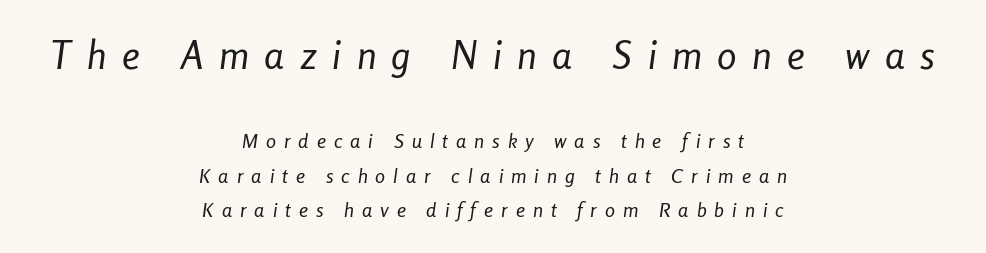
Q: Is the text bold? A: No.
Q: Is the text italic (slanted)? A: Yes, it leans right by about 8 degrees.
Q: Is the text underlined? A: No.
Q: How is the paragraph aligned? A: Centered.
Q: Is the spacing between letters normal or unusually wide? A: Unusually wide.
Q: Which block of text is set in a larger size, the first (top) or the second (bottom)? A: The first (top) one.
Q: Width (condensed, normal, or wide)? A: Condensed.
Q: Stroke contrast? A: Low.
Q: x-height? A: Medium.
Q: Monospaced? A: No.
